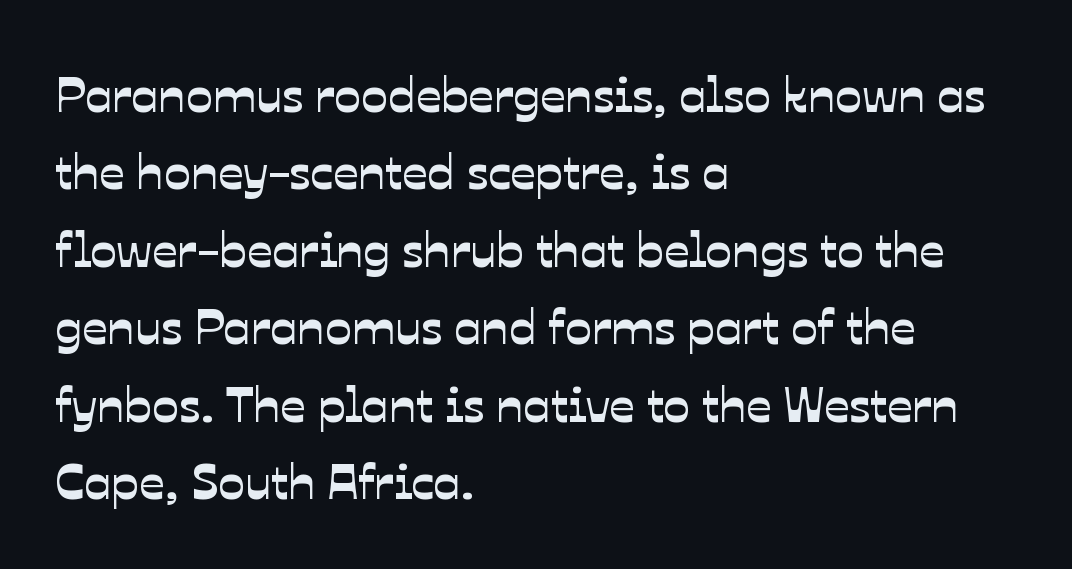
Summary of vertical rhythm: regular, with standard interline spacing. This rendering uses left alignment, leaving the right contour irregular. Is this a sans? Yes — the strokes have no serifs. Each letter keeps its own natural width here, so spacing adapts to shape. Any mark beneath the type? The region is blank. Look at the tracking — it's just the regular setting, nothing added.
